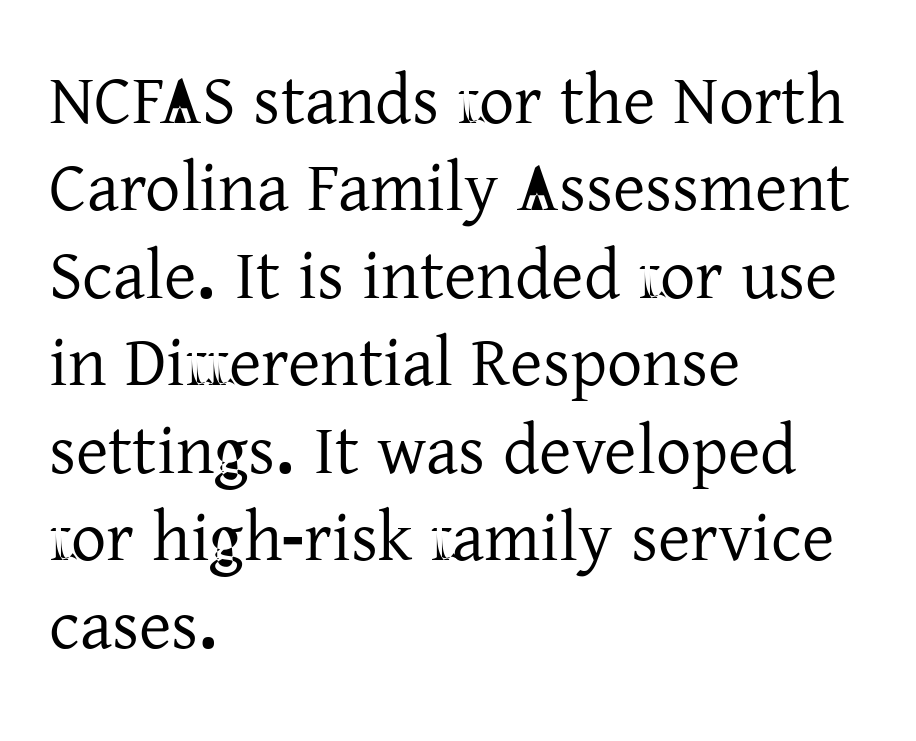
Serif or sans? Serif — the stroke terminals have little feet. Regarding leading, the lines here are spaced in the standard way. Underline: absent. Do the characters align in a grid? No, the font is proportional. Does extra space separate the letters? No, they use regular spacing. Notice how the passage keeps a crisp vertical edge on the left only.
